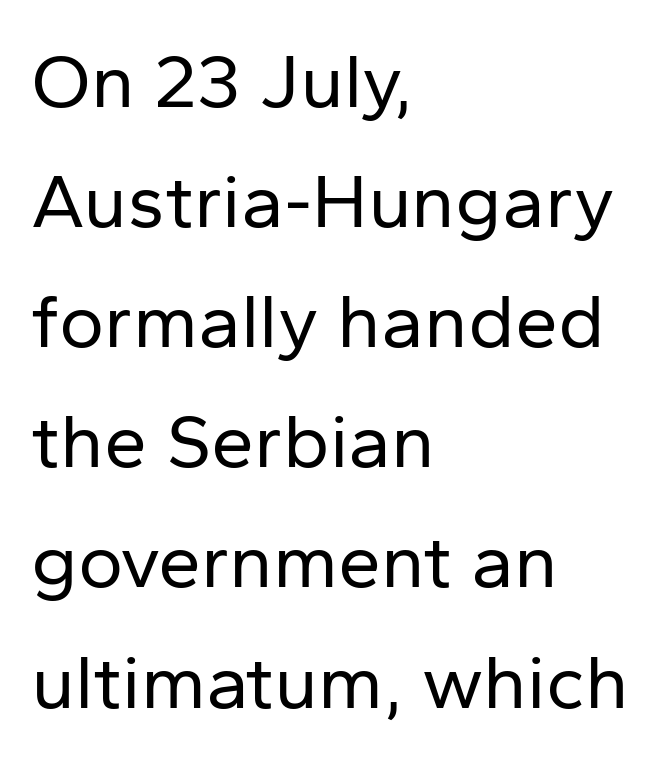
The image shows 77 px regular-weight sans-serif type, upright; set left-aligned, normal line spacing (1.56x), normal letter spacing, not underlined; low stroke contrast and a medium x-height.
